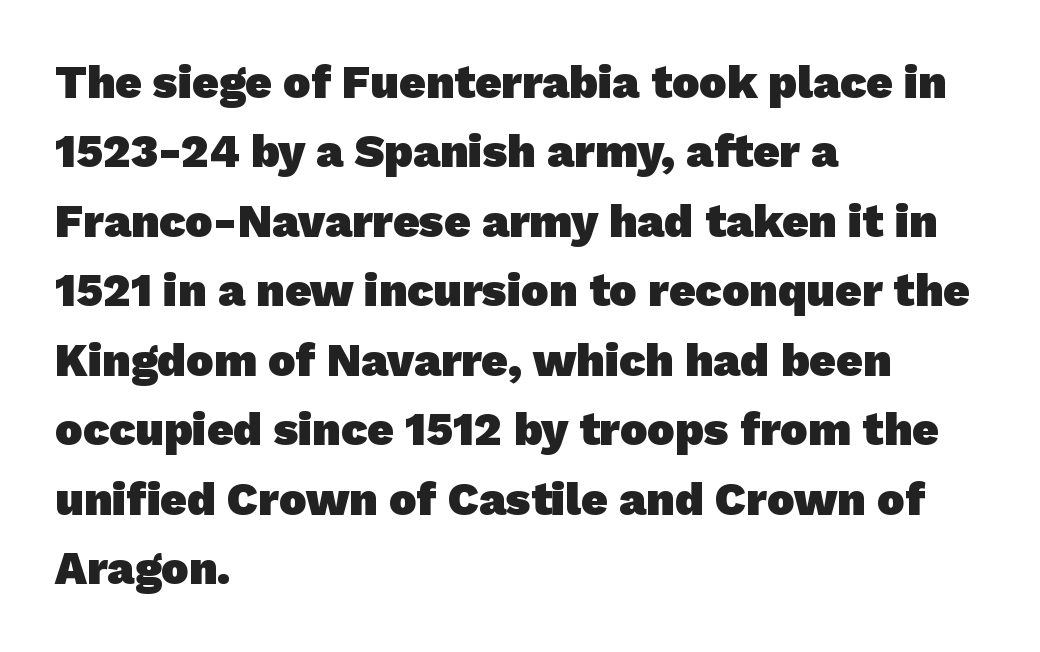
Q: Is the text bold? A: Yes.
Q: Is the typeface a serif or a sans-serif typeface? A: Sans-serif.
Q: Is the text underlined? A: No.
Q: How is the paragraph aligned? A: Left-aligned.
Q: Is the spacing between letters normal or unusually wide? A: Normal.
Q: Is the spacing between lines tight, normal or loose? A: Normal.
Q: Width (condensed, normal, or wide)? A: Normal.
Q: Stroke contrast? A: Low.
Q: x-height? A: Medium.
Q: Monospaced? A: No.
